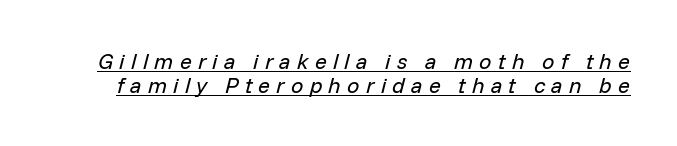
The image shows 22 px text type, italic (leaning right); set tight line spacing (1.08x), unusually wide letter spacing (+0.28 em), underlined.
